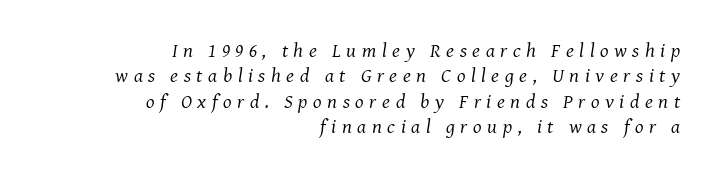
The image shows 20 px text type, italic (leaning right); set right-aligned, normal line spacing (1.27x), unusually wide letter spacing (+0.28 em), not underlined.
